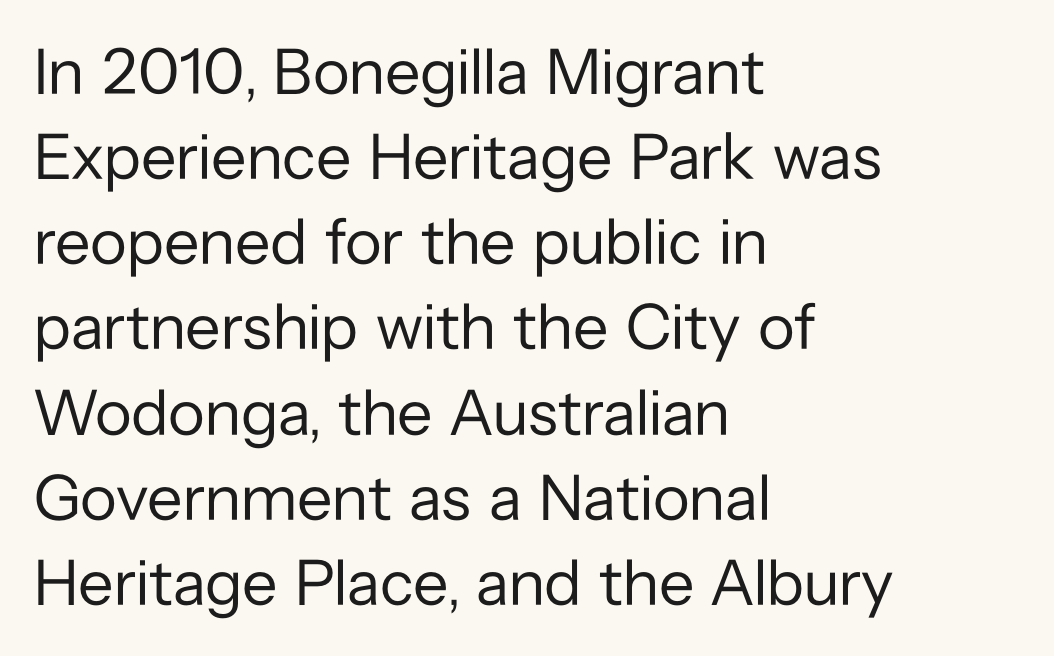
Q: Is the text bold? A: No.
Q: Is the text italic (slanted)? A: No, it is upright.
Q: Is the typeface a serif or a sans-serif typeface? A: Sans-serif.
Q: Is the text underlined? A: No.
Q: How is the paragraph aligned? A: Left-aligned.
Q: Is the spacing between letters normal or unusually wide? A: Normal.
Q: Is the spacing between lines tight, normal or loose? A: Normal.
Q: Width (condensed, normal, or wide)? A: Normal.
Q: Stroke contrast? A: Low.
Q: x-height? A: Medium.
Q: Monospaced? A: No.
